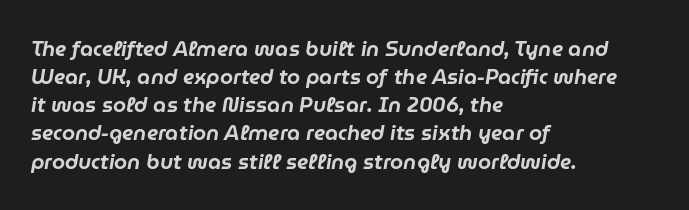
Q: Is the text italic (slanted)? A: Yes, it leans right by about 9 degrees.
Q: Is the text underlined? A: No.
Q: How is the paragraph aligned? A: Left-aligned.
Q: Is the spacing between letters normal or unusually wide? A: Normal.
Q: Is the spacing between lines tight, normal or loose? A: Normal.
